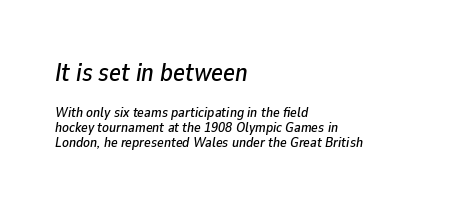
{"italic": "yes", "lean": "right", "slant_degrees": 9, "underline": "no", "align": "left", "line_spacing": "tight", "line_spacing_ratio": 1.07, "letter_spacing": "normal", "letter_spacing_em": 0.0, "larger_block": "first", "size_ratio": 1.79, "glyph_px": 25}
